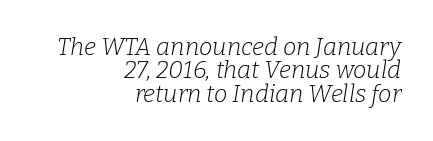
Q: Is the text bold? A: No.
Q: Is the text italic (slanted)? A: Yes, it leans right by about 9 degrees.
Q: Is the text underlined? A: No.
Q: How is the paragraph aligned? A: Right-aligned.
Q: Is the spacing between letters normal or unusually wide? A: Normal.
Q: Is the spacing between lines tight, normal or loose? A: Tight.
